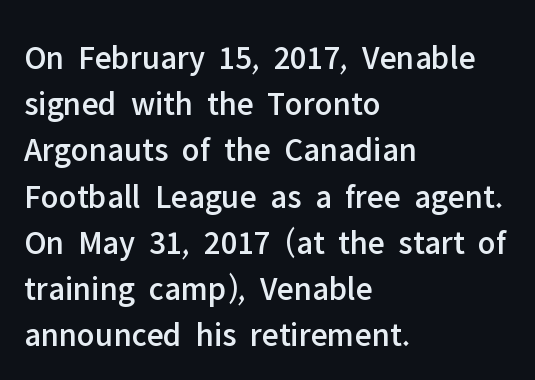
{"serif": "no", "italic": "no", "width": "normal", "stroke_contrast": "low", "x_height": "medium", "monospaced": "no", "underline": "no", "align": "left", "line_spacing": "normal", "line_spacing_ratio": 1.36, "letter_spacing": "normal", "letter_spacing_em": 0.0, "glyph_px": 34}
